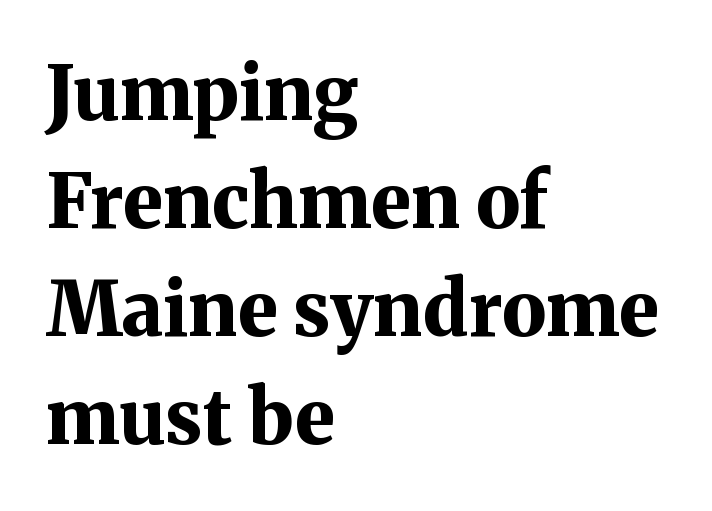
The image shows 75 px bold serif type, upright; set left-aligned, normal line spacing (1.44x), normal letter spacing, not underlined; medium stroke contrast and a medium x-height.
